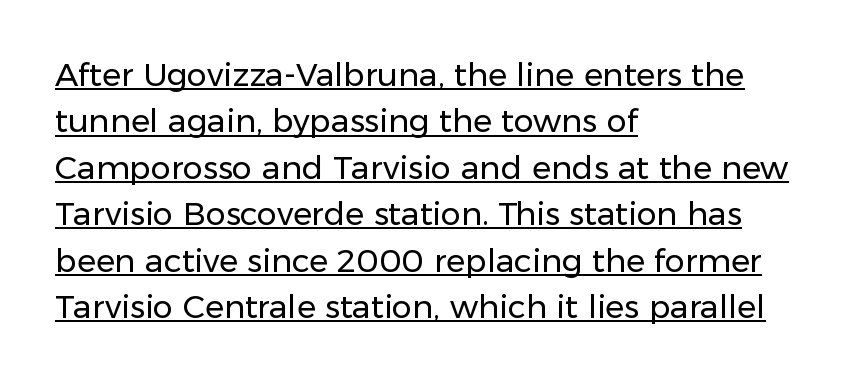
{"serif": "no", "italic": "no", "bold": "no", "weight": "regular", "width": "normal", "stroke_contrast": "low", "x_height": "medium", "monospaced": "no", "underline": "yes", "align": "left", "line_spacing": "normal", "line_spacing_ratio": 1.45, "letter_spacing": "normal", "letter_spacing_em": 0.0, "glyph_px": 32}
